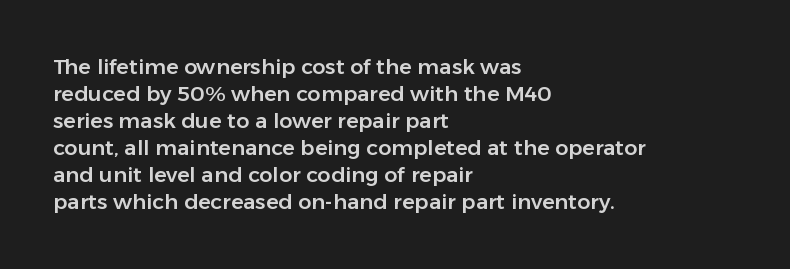
Q: Is the text italic (slanted)? A: No, it is upright.
Q: Is the text underlined? A: No.
Q: How is the paragraph aligned? A: Left-aligned.
Q: Is the spacing between letters normal or unusually wide? A: Normal.
Q: Is the spacing between lines tight, normal or loose? A: Normal.
